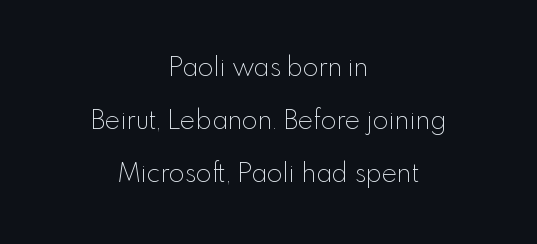
Q: Is the text bold? A: No.
Q: Is the text italic (slanted)? A: No, it is upright.
Q: Is the text underlined? A: No.
Q: How is the paragraph aligned? A: Centered.
Q: Is the spacing between letters normal or unusually wide? A: Normal.
Q: Is the spacing between lines tight, normal or loose? A: Loose.
